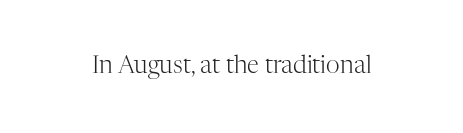
Only glyphs here, with clear space below each row. Notice how the stems are strictly vertical — no italics here. Between one letter and the next there's only the usual sliver of space. Is this a heavy cut? Hardly; it is regular or lighter.
